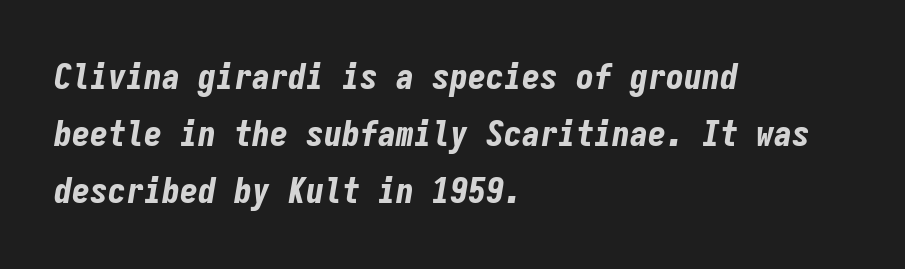
The image shows 36 px bold, condensed type, italic (leaning right), monospaced; set left-aligned, normal line spacing (1.59x), normal letter spacing, not underlined; low stroke contrast and a medium x-height.
